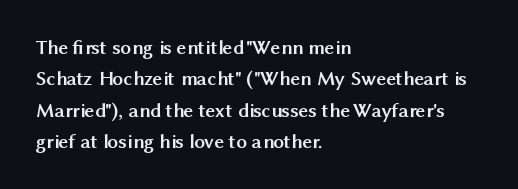
The image shows 21 px bold type, upright; set left-aligned, normal line spacing (1.49x), normal letter spacing, not underlined.
